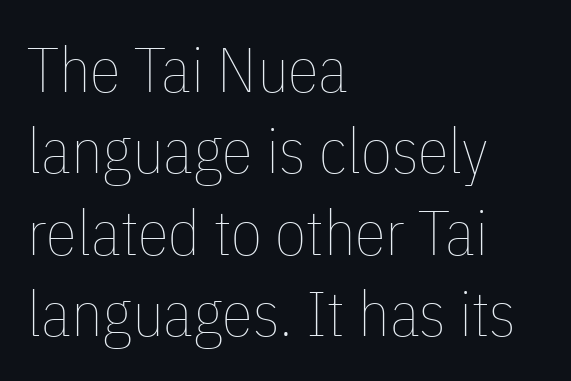
This is roman type, the default non-slanted kind. Varying glyph widths throughout — classic text-font behaviour. Is the block centered? No — it sits flush against the left margin. Heft: none added — not bold.
